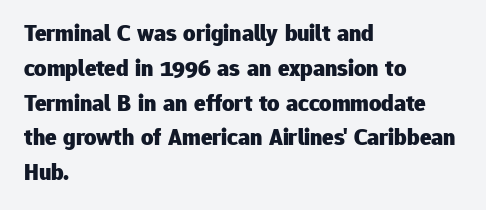
Q: Is the text bold? A: Yes.
Q: Is the text italic (slanted)? A: No, it is upright.
Q: Is the text underlined? A: No.
Q: How is the paragraph aligned? A: Left-aligned.
Q: Is the spacing between letters normal or unusually wide? A: Normal.
Q: Is the spacing between lines tight, normal or loose? A: Normal.
